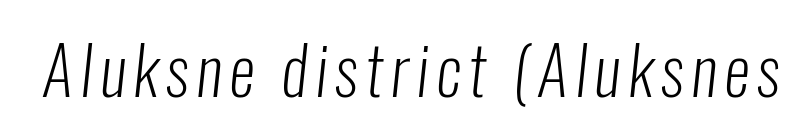
The image shows 66 px light, condensed sans-serif type; set not underlined; low stroke contrast and a medium x-height.
